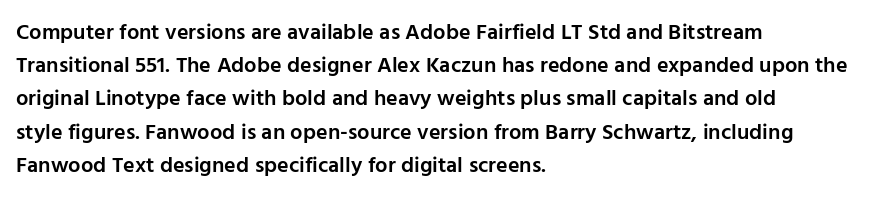
The words here are not underlined. Each new line begins a customary step beneath the previous one. These lines were composed using upright roman letters. In CSS terms this would be text-align: left. Compared with typical body copy, the letter spacing here is the same. This is the in-between weight designers call semibold or demi.
